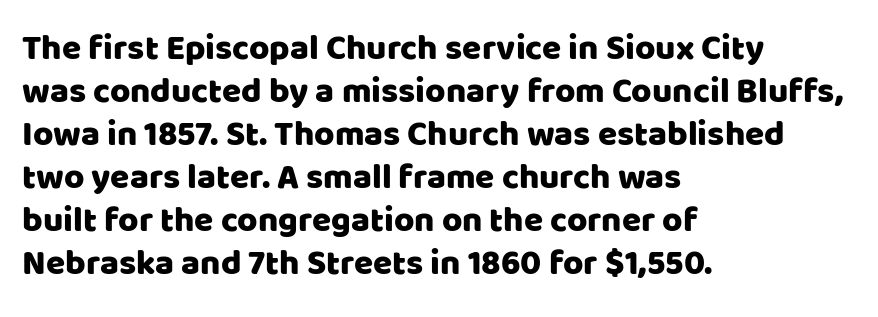
{"serif": "no", "italic": "no", "width": "normal", "stroke_contrast": "low", "x_height": "large", "monospaced": "no", "underline": "no", "align": "left", "line_spacing_ratio": 1.23, "letter_spacing": "normal", "letter_spacing_em": 0.0, "glyph_px": 35}
